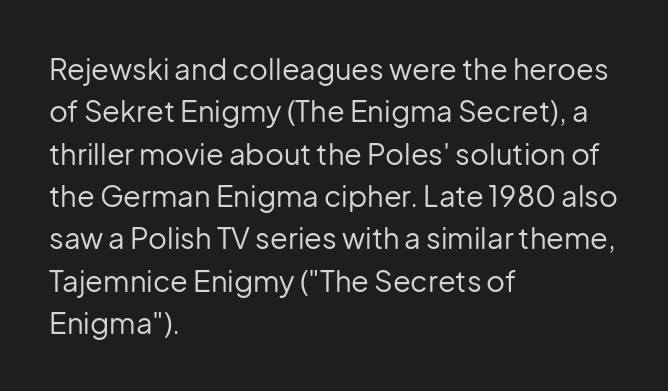
The image shows 29 px regular-weight sans-serif type, upright; set left-aligned, normal line spacing (1.46x), normal letter spacing, not underlined; low stroke contrast and a medium x-height.
